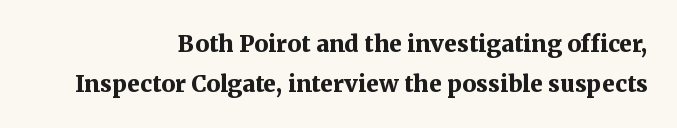
Q: Is the text bold? A: Yes.
Q: Is the text italic (slanted)? A: No, it is upright.
Q: Is the text underlined? A: No.
Q: How is the paragraph aligned? A: Right-aligned.
Q: Is the spacing between letters normal or unusually wide? A: Normal.
